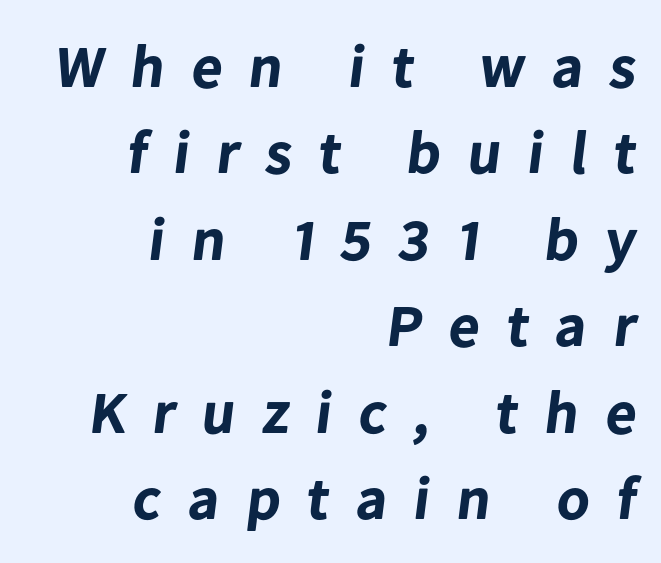
These lines have a slow, spaced-out rhythm from letter to letter. What's the leading like? Ordinary, nothing unusual. Looks like regular typesetting: each glyph gets only the width it needs. Grotesque or geometric, the face here clearly has no serifs. Line endings align vertically; line beginnings do not. Heavy, bold letterforms.
